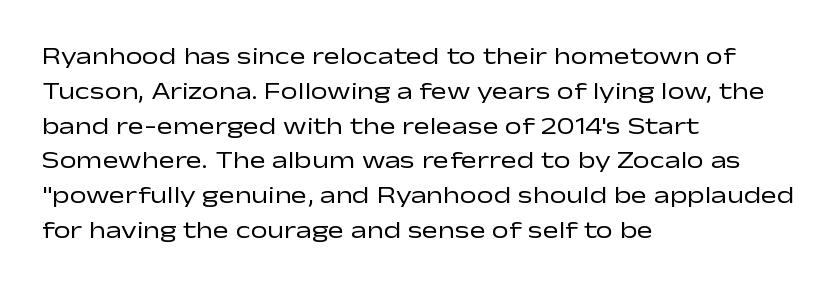
Summary of weight: not heavy and not bold. The passage shown stacks its lines at a standard gap. Upright lettering throughout. Tracking value appears to be zero — textbook default spacing.
